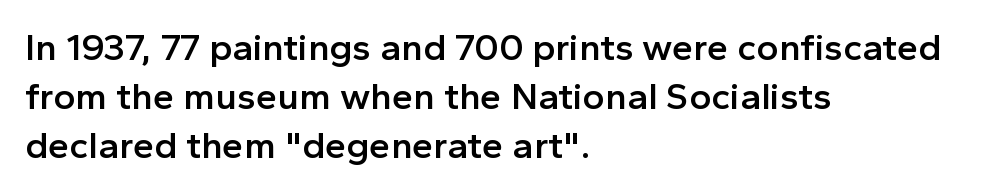
A clean baseline with only descenders dipping below it. Leftover space on each line is placed entirely after the last word. The rendering shows plain stroke endings on the letterforms — a sans-serif design. Spacing between characters is what you'd get straight out of the box. The rendering uses natural spacing where letterforms have individual widths. Characters remain perfectly vertical along every line.
